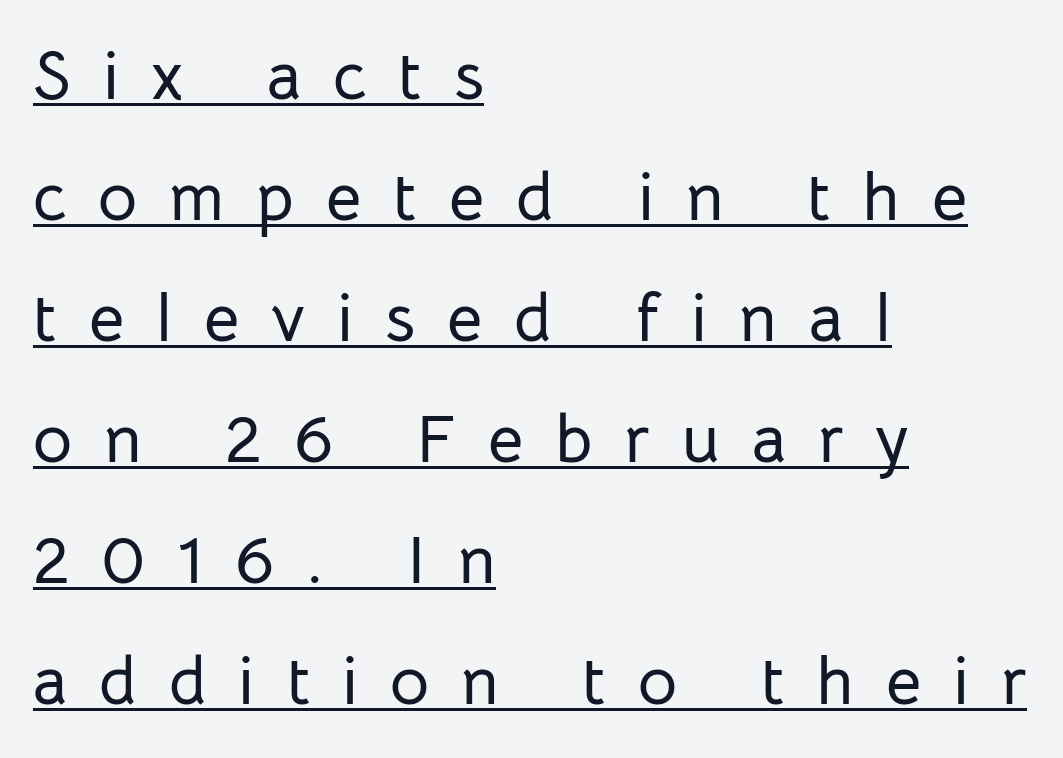
{"serif": "no", "italic": "no", "width": "normal", "stroke_contrast": "low", "x_height": "medium", "monospaced": "no", "underline": "yes", "align": "left", "line_spacing_ratio": 1.78, "letter_spacing": "wide", "letter_spacing_em": 0.47, "glyph_px": 68}
